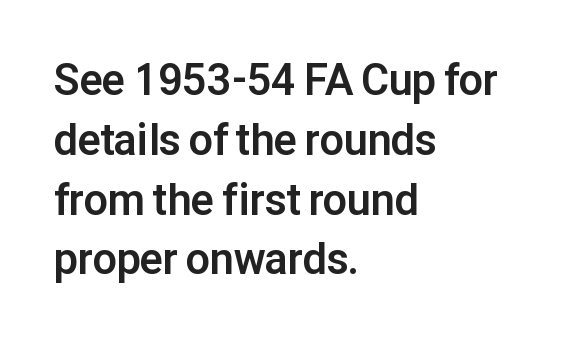
{"serif": "no", "italic": "no", "bold": "yes", "weight": "bold", "width": "normal", "stroke_contrast": "low", "x_height": "medium", "monospaced": "no", "underline": "no", "align": "left", "line_spacing": "normal", "line_spacing_ratio": 1.39, "letter_spacing": "normal", "letter_spacing_em": 0.0, "glyph_px": 43}
